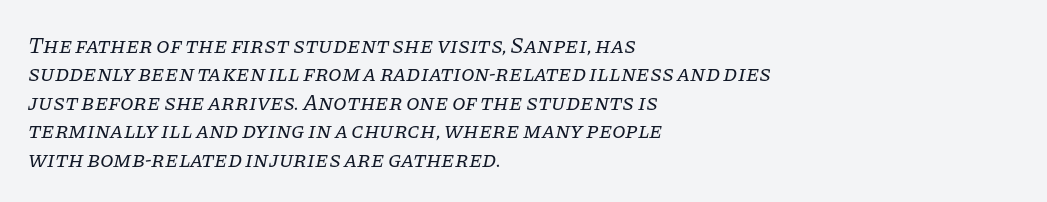
{"italic": "yes", "lean": "right", "slant_degrees": 11, "bold": "no", "underline": "no", "align": "left", "line_spacing": "normal", "line_spacing_ratio": 1.29, "letter_spacing": "normal", "letter_spacing_em": 0.0, "glyph_px": 22}
